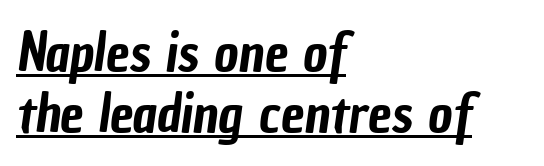
The image shows 53 px condensed sans-serif type; set left-aligned, tight line spacing (1.15x), normal letter spacing, underlined; low stroke contrast and a medium x-height.
